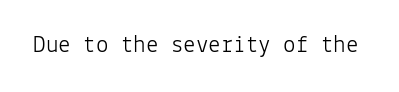
The rendering keeps characters at their native spacing. The font sits on the lighter half of the weight spectrum, regular included. Quick note: underline off. Is there any slant? The stems are plumb.
